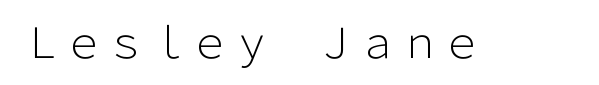
{"serif": "no", "italic": "no", "bold": "no", "weight": "light", "width": "normal", "stroke_contrast": "low", "x_height": "medium", "monospaced": "no", "underline": "no", "letter_spacing": "normal", "letter_spacing_em": 0.0, "glyph_px": 42}
